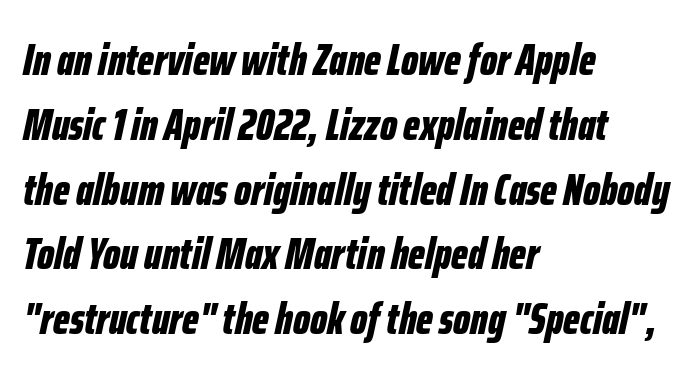
Students, observe: this is what conventionally led text looks like. Default kerning and tracking; the words read as compact shapes. Character widths vary here, with narrow letters taking less room than wide ones. This sample is left-justified, so line endings fall wherever the words run out. Thick stems and heavy bowls — unmistakably bold.
